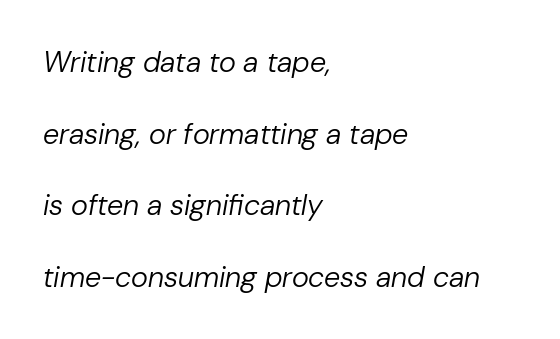
The weight would be labelled regular, book, light, or lighter still. Interline gaps are noticeably wide in this sample. Horizontally, the lines are justified to the leading edge only. Think of a printed novel: that variable character pitch is what you see here. Check the space under the baseline: it is left empty.
